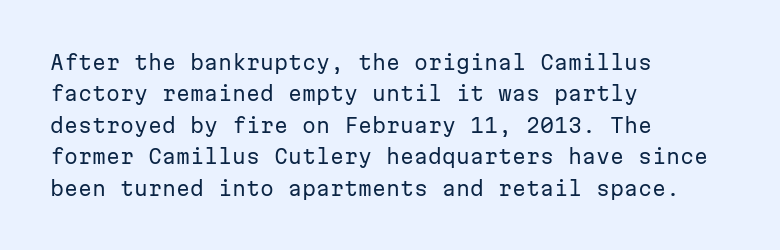
Q: Is the text bold? A: No.
Q: Is the text italic (slanted)? A: No, it is upright.
Q: Is the text underlined? A: No.
Q: How is the paragraph aligned? A: Left-aligned.
Q: Is the spacing between letters normal or unusually wide? A: Normal.
Q: Is the spacing between lines tight, normal or loose? A: Normal.
